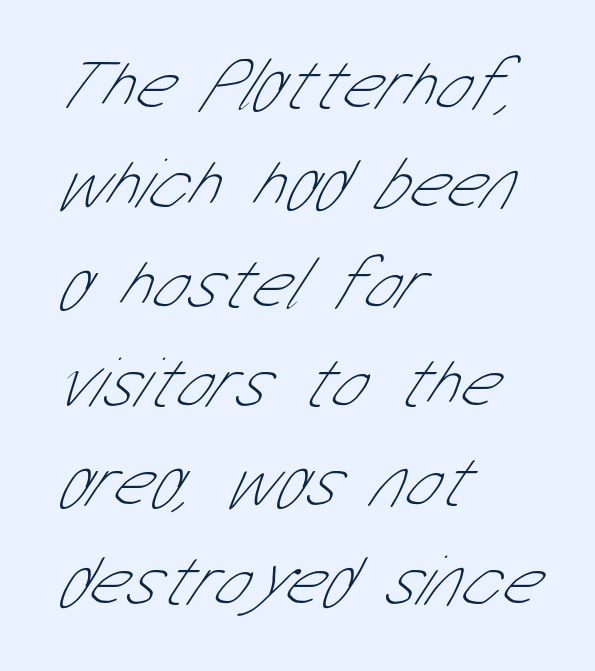
{"serif": "no", "bold": "no", "weight": "thin", "width": "condensed", "stroke_contrast": "low", "x_height": "medium", "monospaced": "no", "underline": "no", "align": "left", "line_spacing": "normal", "line_spacing_ratio": 1.36, "letter_spacing": "normal", "letter_spacing_em": 0.0, "glyph_px": 73}
